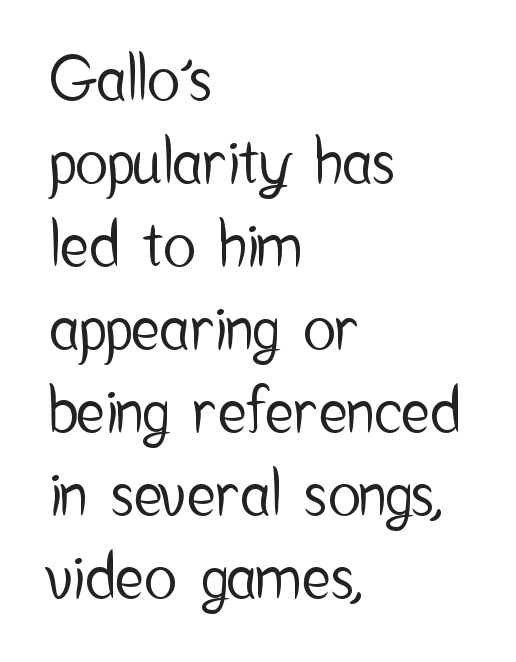
A bare baseline throughout the passage. Summary of vertical rhythm: regular, with standard interline spacing. What stands out about the letter spacing? Nothing — it is the standard amount. Reading down the block, your eye returns to a fixed left position each line. The face used here is proportionally spaced, like ordinary book or web type. Every stem runs plumb, perpendicular to the baseline.
